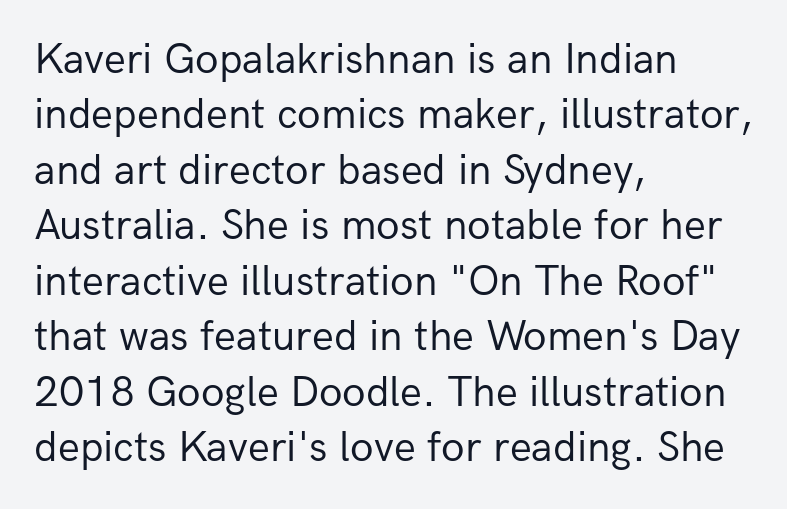
Think of a printed novel: that variable character pitch is what you see here. These lines are composed in type without serifs. Style check: upright. Words float on clear page, feet unadorned. The strokes carry an ordinary text weight at most.
